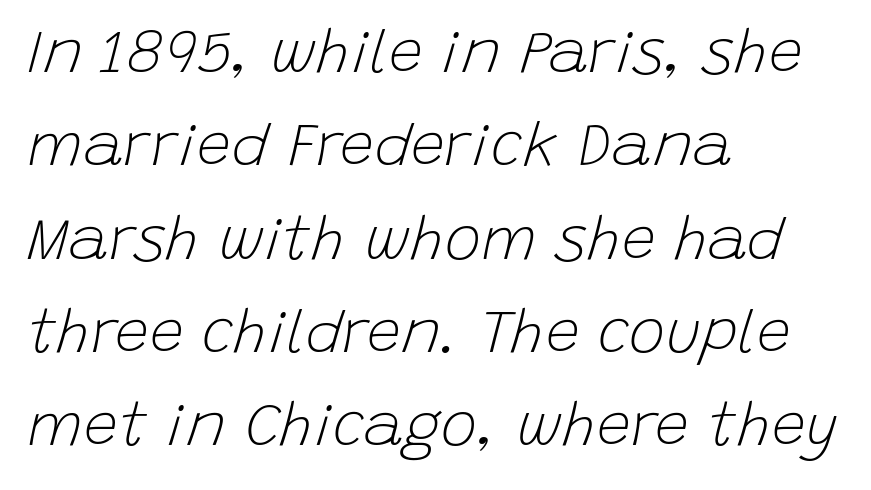
Q: Is the text bold? A: No.
Q: Is the text italic (slanted)? A: Yes, it leans right by about 15 degrees.
Q: Is the text underlined? A: No.
Q: How is the paragraph aligned? A: Left-aligned.
Q: Is the spacing between letters normal or unusually wide? A: Normal.
Q: Is the spacing between lines tight, normal or loose? A: Normal.
Q: Width (condensed, normal, or wide)? A: Normal.
Q: Stroke contrast? A: Low.
Q: x-height? A: Large.
Q: Monospaced? A: No.
